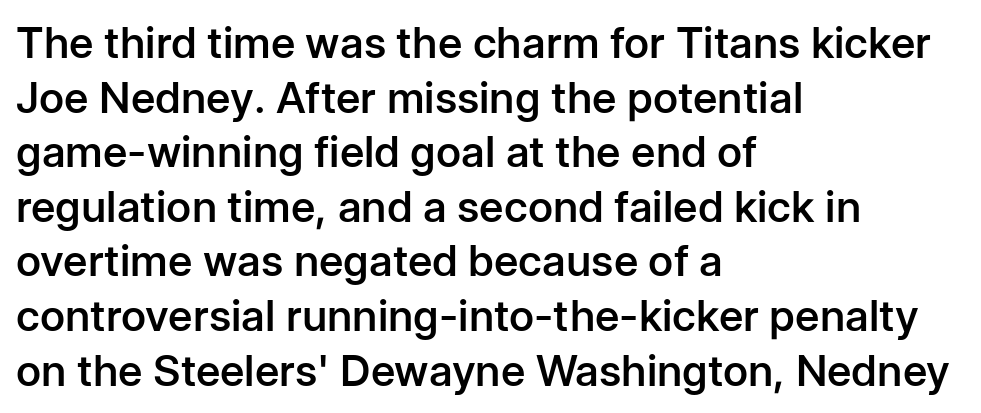
The image shows 43 px semibold sans-serif type, upright; set left-aligned, normal line spacing (1.27x), normal letter spacing, not underlined; low stroke contrast and a medium x-height.
